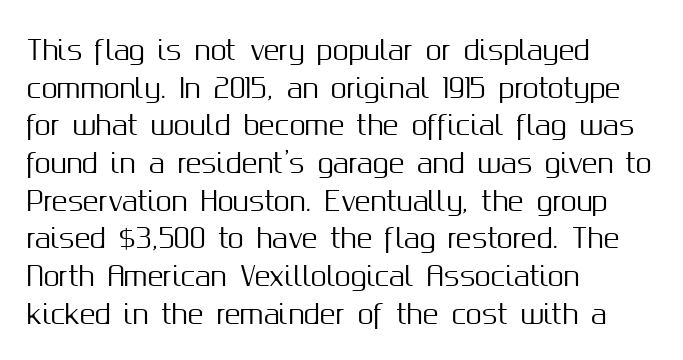
Which margin do the lines hug? The left one — the right edge is uneven. This sample uses plain, unmodified letter spacing. Glance below the letters and you will spot only blank space. Baseline-to-baseline distance is the conventional proportion of letter height.
